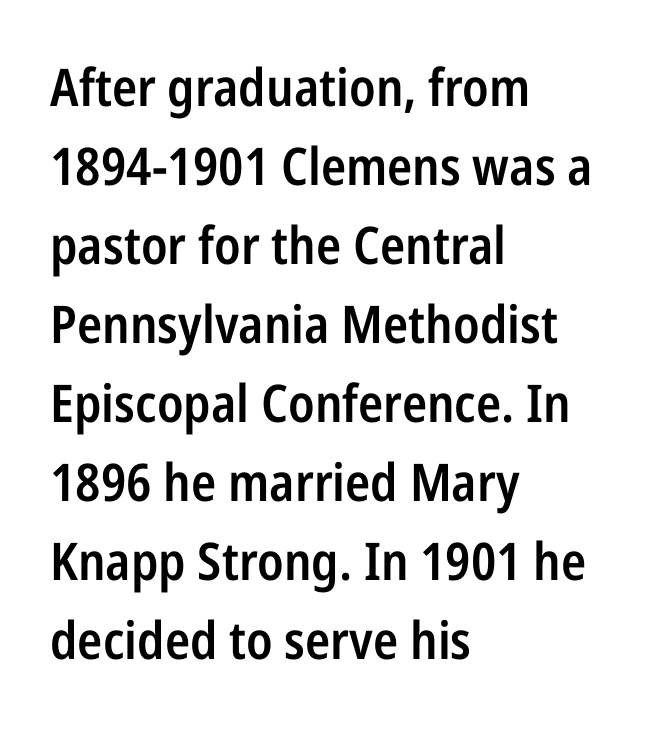
The image shows 52 px semibold, condensed sans-serif type, upright; set left-aligned, normal line spacing (1.52x), normal letter spacing, not underlined; low stroke contrast and a medium x-height.
